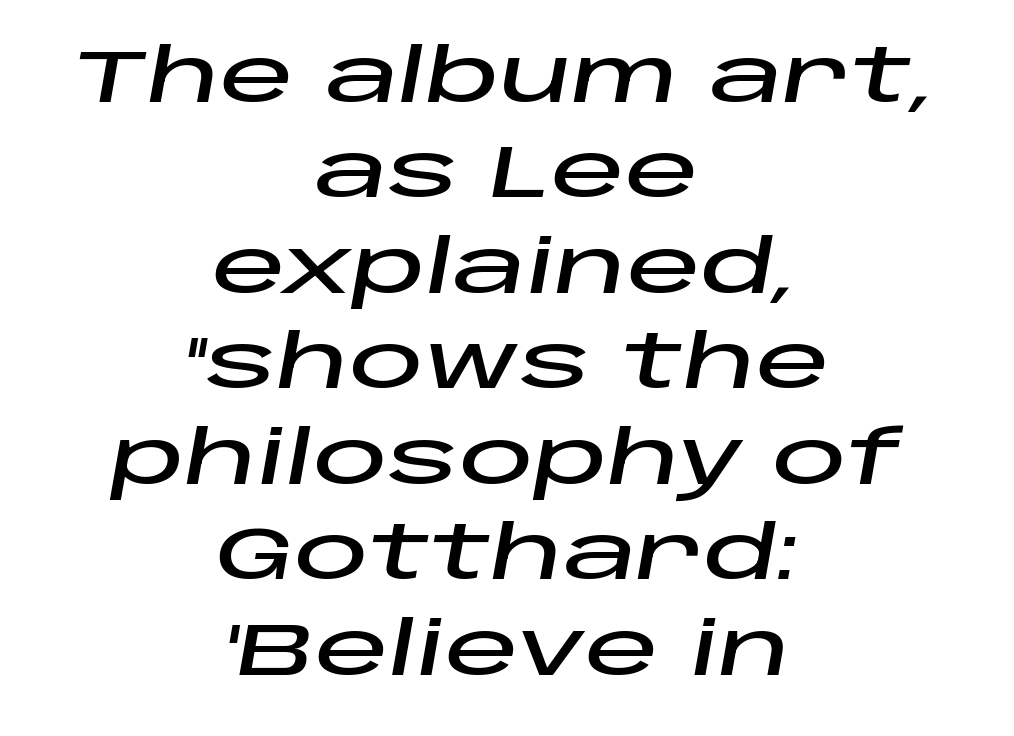
This rendering uses center alignment, leaving both contours irregular but symmetric. A normal amount of white space separates one row of letters from the next. In terms of letterspacing, this is plain default setting. Unmarked baselines from the first word to the last. Here the designer chose a conventional face with non-uniform glyph widths. The passage shown leans; its letterforms are oblique.
